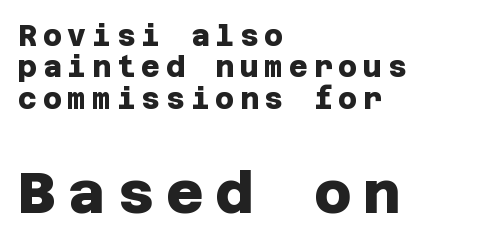
{"serif": "no", "bold": "yes", "weight": "heavy", "width": "normal", "stroke_contrast": "low", "x_height": "large", "underline": "no", "align": "left", "line_spacing": "tight", "line_spacing_ratio": 1.08, "letter_spacing": "wide", "letter_spacing_em": 0.2, "larger_block": "second", "size_ratio": 2.0, "glyph_px": 58}
